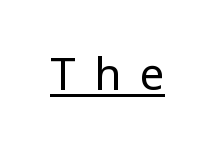
The weight would be labelled regular, book, light, or lighter still. The letters are spread apart with noticeably loose tracking. The passage shown is typed in a proportional face where columns would drift. Italic? Not at all — the glyphs are vertical.
